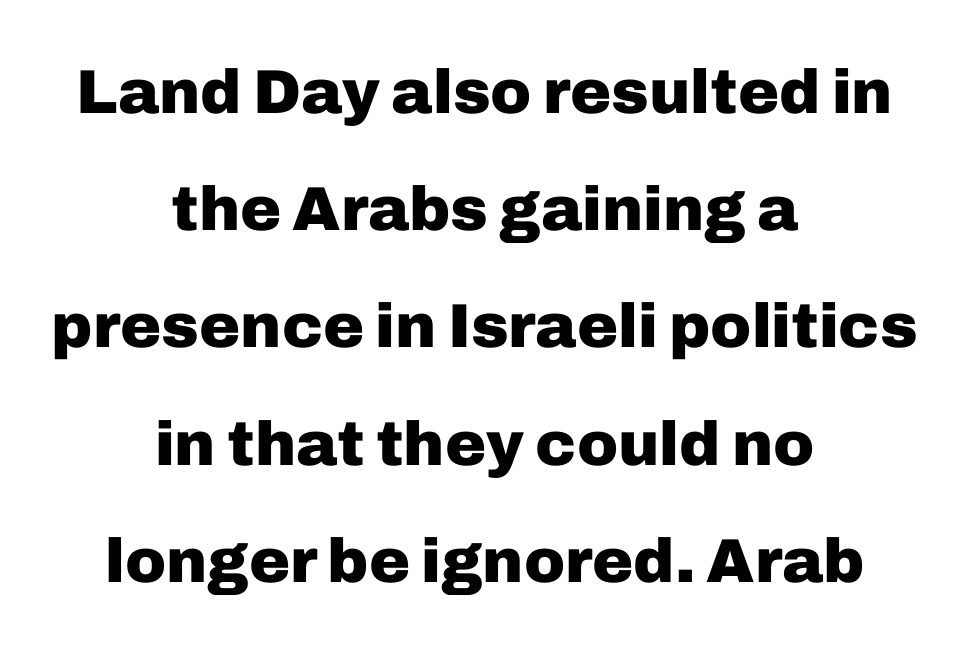
Q: Is the text bold? A: Yes.
Q: Is the text italic (slanted)? A: No, it is upright.
Q: Is the typeface a serif or a sans-serif typeface? A: Sans-serif.
Q: Is the text underlined? A: No.
Q: How is the paragraph aligned? A: Centered.
Q: Is the spacing between letters normal or unusually wide? A: Normal.
Q: Width (condensed, normal, or wide)? A: Normal.
Q: Stroke contrast? A: Low.
Q: x-height? A: Medium.
Q: Monospaced? A: No.
